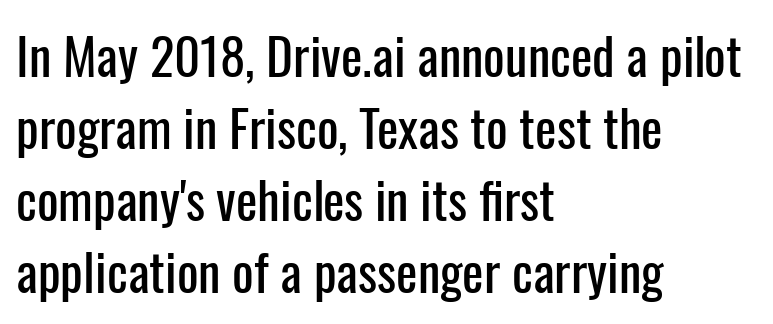
The image shows 51 px condensed sans-serif type, upright; set left-aligned, normal line spacing (1.41x), normal letter spacing, not underlined; low stroke contrast and a medium x-height.
